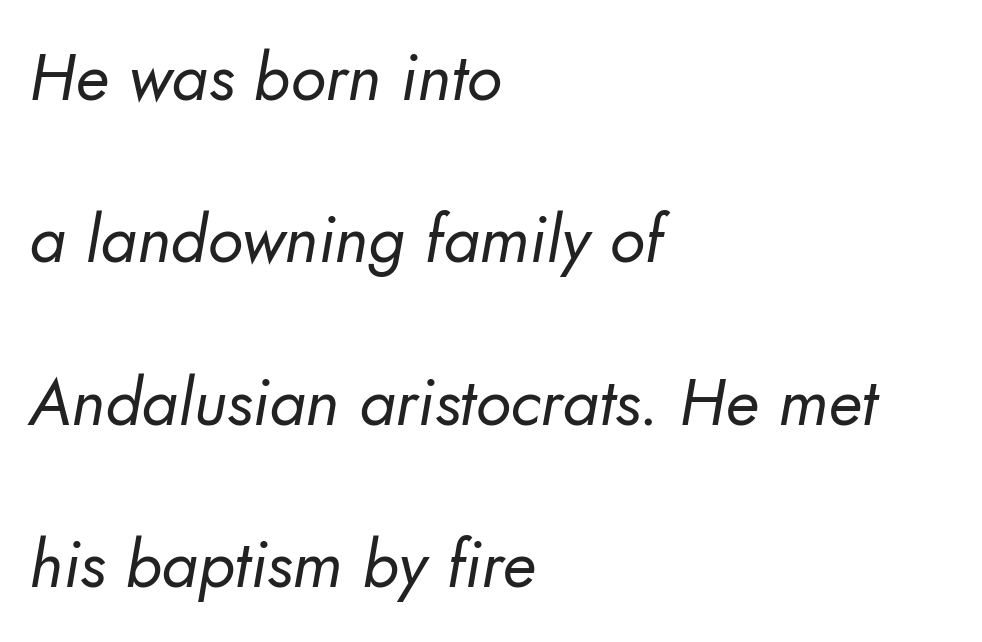
Each row of text sits above clean, open space. A student would call this left alignment; a typographer would say flush left, rag right. The line texture is even and compact thanks to regular tracking. A typesetter would call this proportional, since set widths differ per character.
